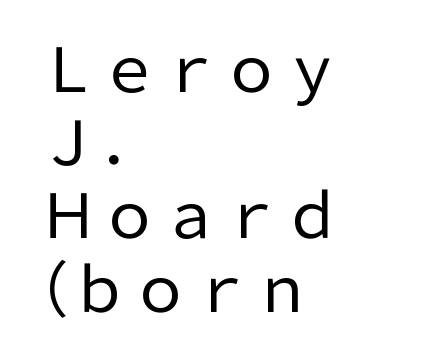
The image shows 61 px regular-weight sans-serif type, upright; set left-aligned, line spacing 1.2x, normal letter spacing, not underlined; low stroke contrast and a medium x-height.
